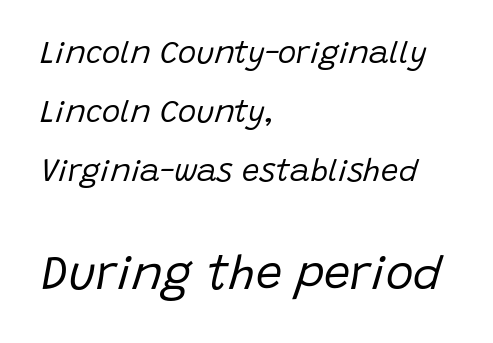
The face used here is proportionally spaced, like ordinary book or web type. The characters are drawn with everyday or finer stroke widths. The composition opens small and finishes big. Lines of text with bare space underneath.
